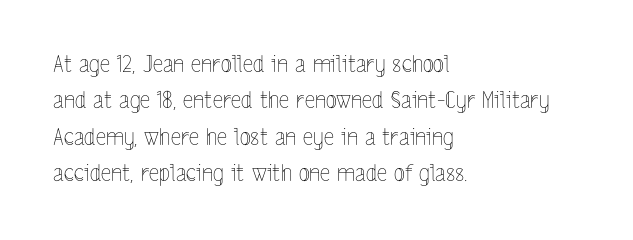
Q: Is the text bold? A: No.
Q: Is the text italic (slanted)? A: No, it is upright.
Q: Is the text underlined? A: No.
Q: How is the paragraph aligned? A: Left-aligned.
Q: Is the spacing between letters normal or unusually wide? A: Normal.
Q: Is the spacing between lines tight, normal or loose? A: Normal.
